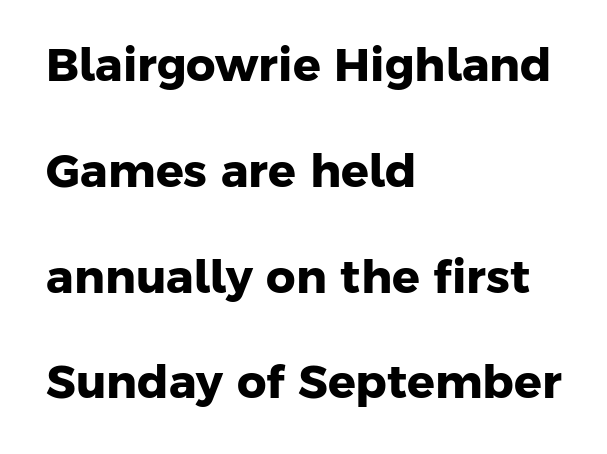
{"serif": "no", "bold": "yes", "weight": "heavy", "width": "normal", "stroke_contrast": "low", "x_height": "medium", "monospaced": "no", "underline": "no", "align": "left", "line_spacing": "loose", "line_spacing_ratio": 2.3, "letter_spacing": "normal", "letter_spacing_em": 0.0, "glyph_px": 46}
